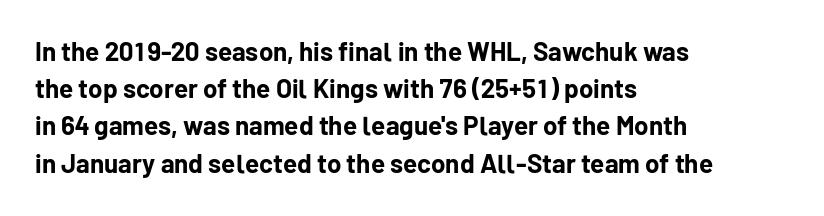
Q: Is the text bold? A: Yes.
Q: Is the text italic (slanted)? A: No, it is upright.
Q: Is the text underlined? A: No.
Q: How is the paragraph aligned? A: Left-aligned.
Q: Is the spacing between letters normal or unusually wide? A: Normal.
Q: Is the spacing between lines tight, normal or loose? A: Normal.
